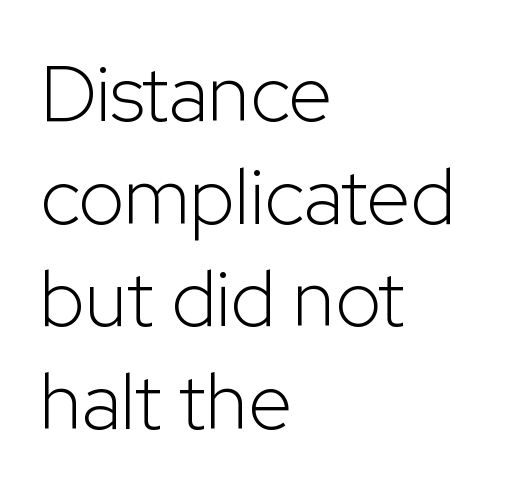
Do the letters lean? They stand straight. The area under the type is left untouched. Varying glyph widths throughout — classic text-font behaviour. Stems here are at most as thick as an everyday book face. The passage shown is typeset with a sans-serif family. Caption: multi-line text, flush left, ragged right.
